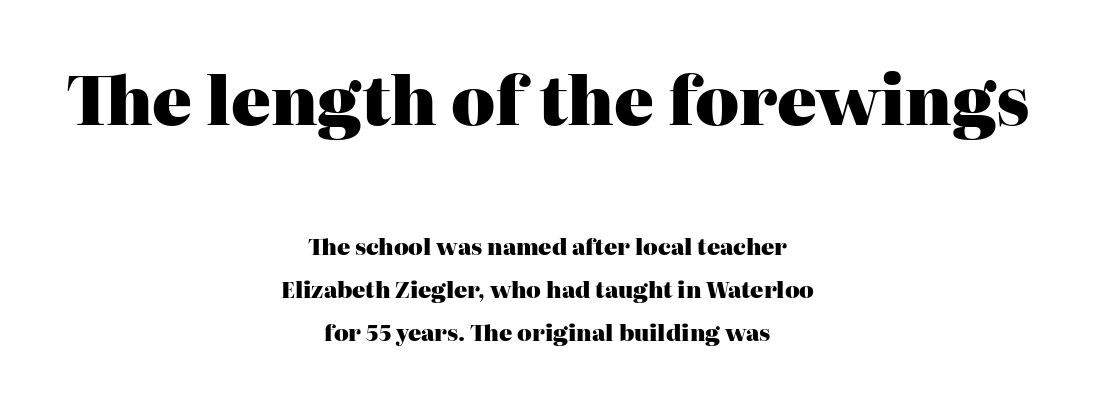
Descenders are the only things crossing below the line. Students, observe: this is what heavily led, spacious text looks like. A typesetter would call this proportional, since set widths differ per character. Weight: bold. The letters carry serifs — small finishing strokes at the ends of their stems. Notice how the stems are strictly vertical — no italics here.
